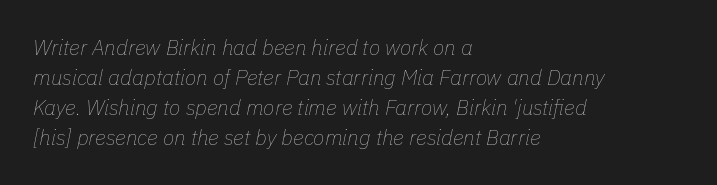
The image shows 21 px text type, italic (leaning right); set left-aligned, normal line spacing (1.43x), normal letter spacing, not underlined.
